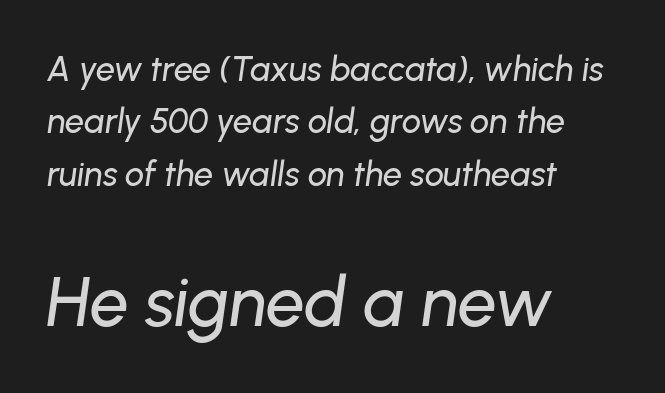
Does the lettering tilt? It does — this is italic. In terms of leading, this rendering sits right in the middle. Note the varied advance widths — an 'i' is clearly narrower than an 'm'. Descenders are the only things crossing below the line. Nobody touched the tracking dial on this one. Reading top to bottom, the characters get bigger at the block break.
